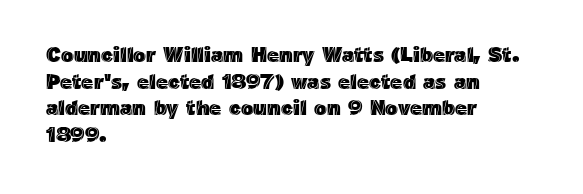
The image shows 21 px text type, upright; set left-aligned, normal line spacing (1.27x), normal letter spacing, not underlined.
